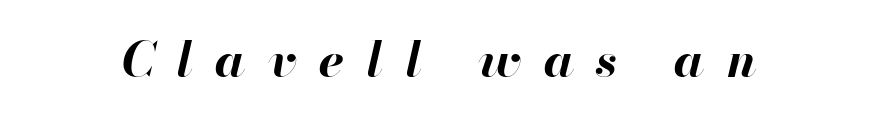
Q: Is the text bold? A: Yes.
Q: Is the text italic (slanted)? A: Yes, it leans right by about 13 degrees.
Q: Is the text underlined? A: No.
Q: Is the spacing between letters normal or unusually wide? A: Unusually wide.
Q: Width (condensed, normal, or wide)? A: Normal.
Q: Stroke contrast? A: High.
Q: x-height? A: Small.
Q: Monospaced? A: No.
